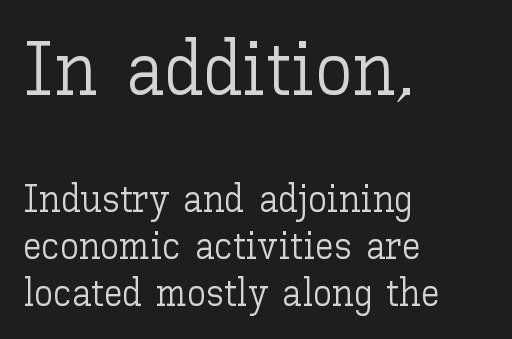
This is not heavy type; no bold has been used. Which margin do the lines hug? The left one — the right edge is uneven. Observe the ordinary spacing: letters are neighbours, not strangers. Large over small — that's the arrangement of the two blocks here.
